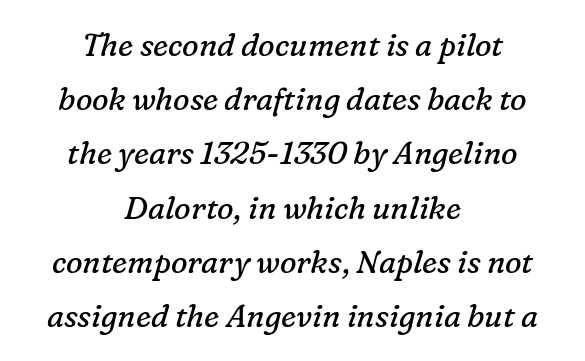
Q: Is the text bold? A: No.
Q: Is the text italic (slanted)? A: Yes, it leans right by about 16 degrees.
Q: Is the typeface a serif or a sans-serif typeface? A: Serif.
Q: Is the text underlined? A: No.
Q: How is the paragraph aligned? A: Centered.
Q: Is the spacing between letters normal or unusually wide? A: Normal.
Q: Width (condensed, normal, or wide)? A: Normal.
Q: Stroke contrast? A: Low.
Q: x-height? A: Medium.
Q: Monospaced? A: No.
